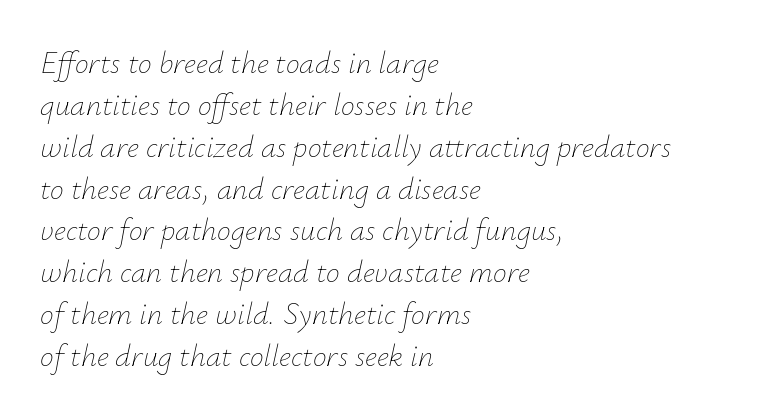
A typesetter would call this zero additional tracking. The rendering anchors every line to the left-hand side. Vertically, the passage feels balanced, rows spaced as you'd expect. The rendering uses natural spacing where letterforms have individual widths.
